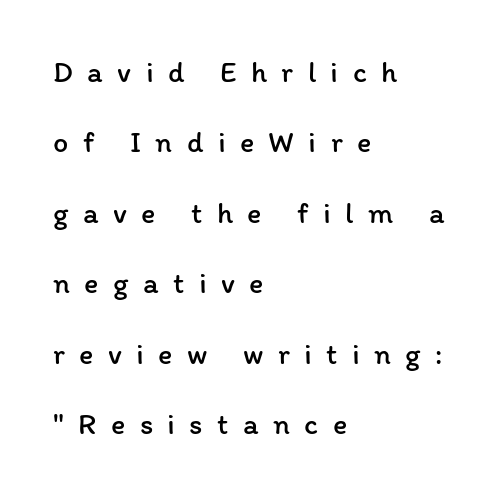
Teacher's note: observe the even left margin — that is flush-left alignment. The space between consecutive lines is lavish. This rendering features lettering with no underline. Compared with a typical body face, this is equally light or lighter still. You could only call the tracking loose — the letters float apart.
